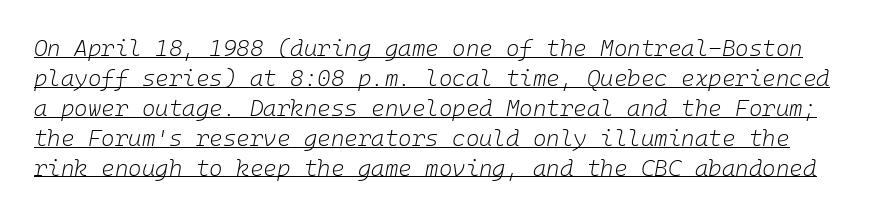
Weight: not bold — regular or lighter. These characters rest on top of a visible drawn line. Is there much room between lines? A standard amount, neither cramped nor airy. These lines were composed using italics. Honestly, the letter spacing is just normal — you wouldn't notice it.
